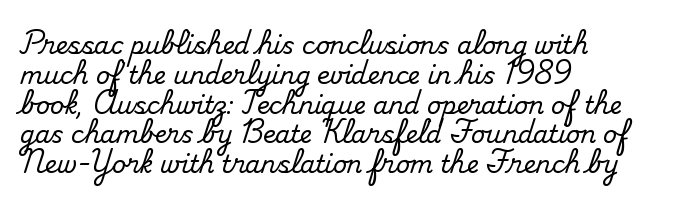
{"underline": "no", "align": "left", "line_spacing_ratio": 1.24, "letter_spacing": "normal", "letter_spacing_em": 0.0, "glyph_px": 24}
